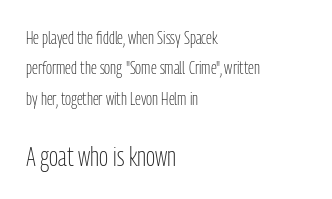
Q: Is the text bold? A: No.
Q: Is the text italic (slanted)? A: No, it is upright.
Q: Is the text underlined? A: No.
Q: How is the paragraph aligned? A: Left-aligned.
Q: Is the spacing between letters normal or unusually wide? A: Normal.
Q: Is the spacing between lines tight, normal or loose? A: Normal.
Q: Which block of text is set in a larger size, the first (top) or the second (bottom)? A: The second (bottom) one.
